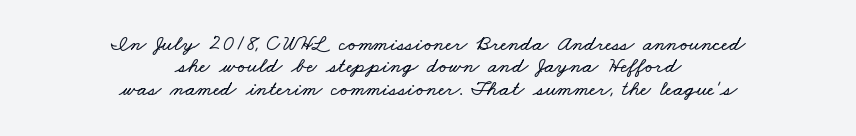
Q: Is the text underlined? A: No.
Q: How is the paragraph aligned? A: Centered.
Q: Is the spacing between letters normal or unusually wide? A: Normal.
Q: Is the spacing between lines tight, normal or loose? A: Tight.
